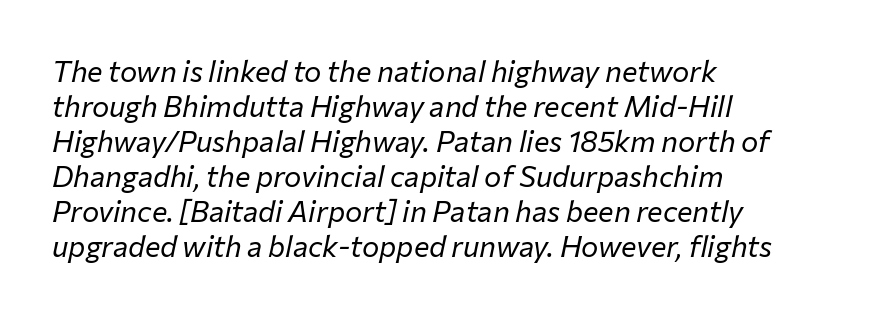
Q: Is the text bold? A: No.
Q: Is the text italic (slanted)? A: Yes, it leans right by about 12 degrees.
Q: Is the text underlined? A: No.
Q: How is the paragraph aligned? A: Left-aligned.
Q: Is the spacing between letters normal or unusually wide? A: Normal.
Q: Width (condensed, normal, or wide)? A: Normal.
Q: Stroke contrast? A: Low.
Q: x-height? A: Medium.
Q: Monospaced? A: No.
